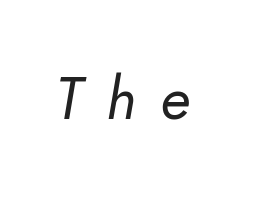
The rendering applies a slant to the glyphs. The rendering uses natural spacing where letterforms have individual widths. Loose tracking; the words dissolve into strings of separated letters. Type without underlining.
